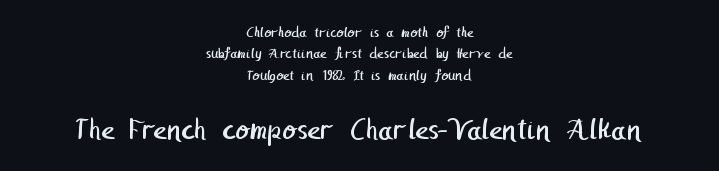
Q: Is the text bold? A: No.
Q: Is the typeface a serif or a sans-serif typeface? A: Sans-serif.
Q: Is the text underlined? A: No.
Q: How is the paragraph aligned? A: Centered.
Q: Is the spacing between letters normal or unusually wide? A: Normal.
Q: Is the spacing between lines tight, normal or loose? A: Normal.
Q: Which block of text is set in a larger size, the first (top) or the second (bottom)? A: The second (bottom) one.
Q: Width (condensed, normal, or wide)? A: Normal.
Q: Stroke contrast? A: Low.
Q: x-height? A: Medium.
